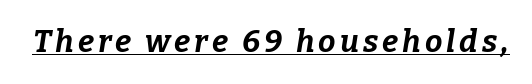
The image shows 31 px bold type, italic (leaning right); set underlined; low stroke contrast and a medium x-height.
